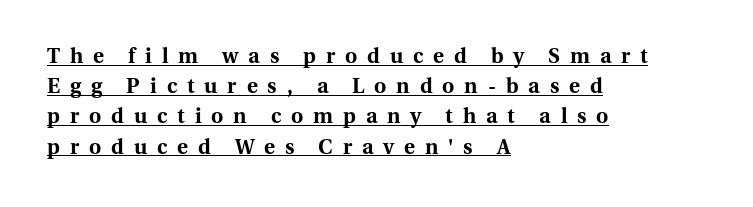
{"italic": "no", "bold": "yes", "underline": "yes", "align": "left", "line_spacing": "normal", "line_spacing_ratio": 1.44, "letter_spacing": "wide", "letter_spacing_em": 0.47, "glyph_px": 21}
